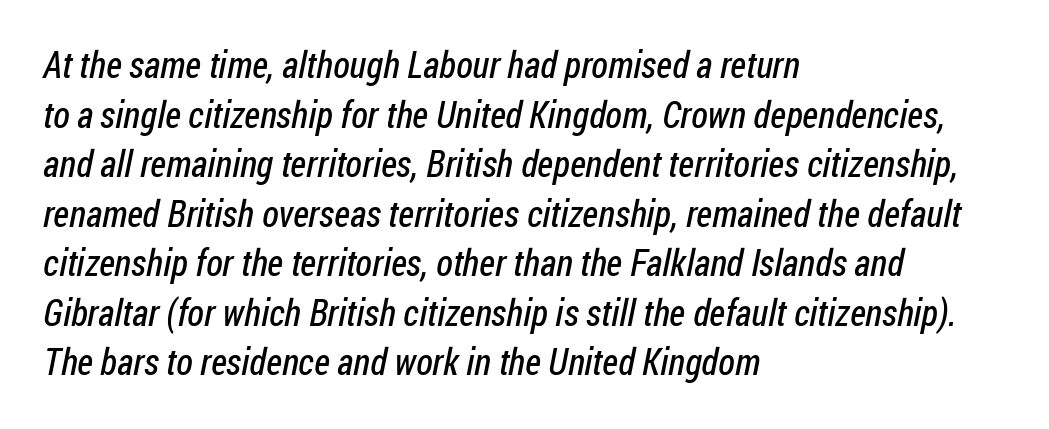
Proportional: the letters do not fall into vertical columns. The passage shown is not bold in any degree. Is the letter spacing exaggerated? No — it looks like the ordinary default. The typesetter chose a ragged-right arrangement here. The passage shown is not underscored anywhere. Regarding leading, the lines here are spaced in the standard way.
